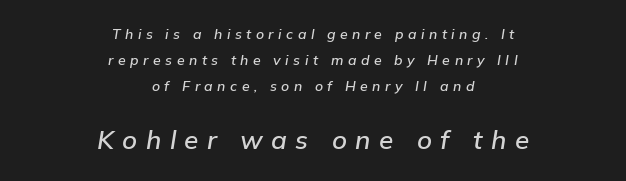
Q: Is the text italic (slanted)? A: Yes, it leans right by about 9 degrees.
Q: Is the text underlined? A: No.
Q: How is the paragraph aligned? A: Centered.
Q: Is the spacing between letters normal or unusually wide? A: Unusually wide.
Q: Which block of text is set in a larger size, the first (top) or the second (bottom)? A: The second (bottom) one.
